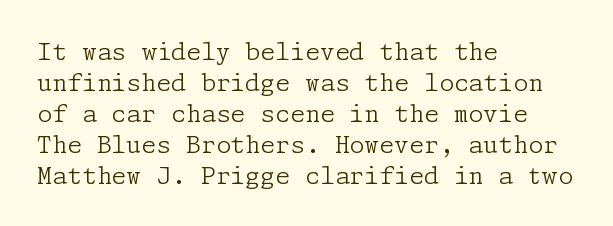
The image shows 24 px text type, upright; set left-aligned, normal line spacing (1.29x), normal letter spacing, not underlined.
